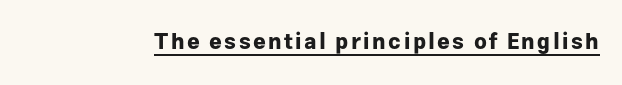
The image shows 22 px bold type, upright; set underlined.
